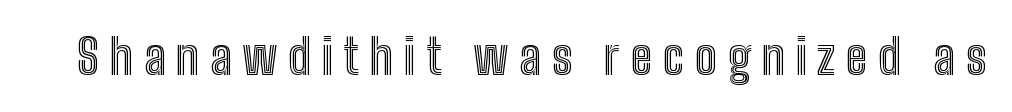
The image shows 49 px condensed type, upright; set unusually wide letter spacing (+0.22 em), not underlined; a medium x-height.
